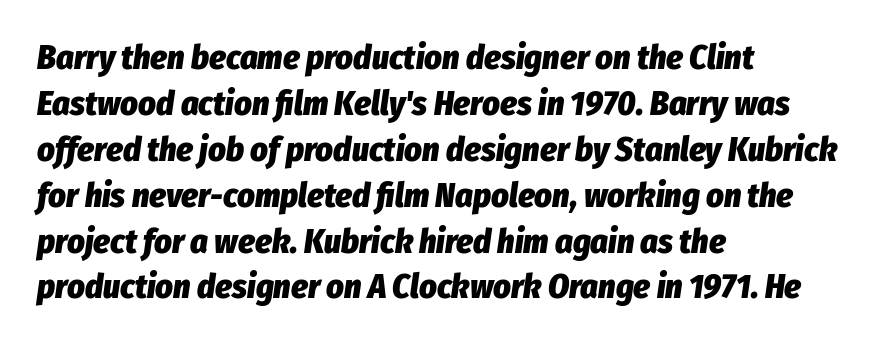
Do the characters align in a grid? No, the font is proportional. The rendering applies a slant to the glyphs. Rule under the text: the space is simply empty. Whoever set this chose a conventional vertical rhythm.
